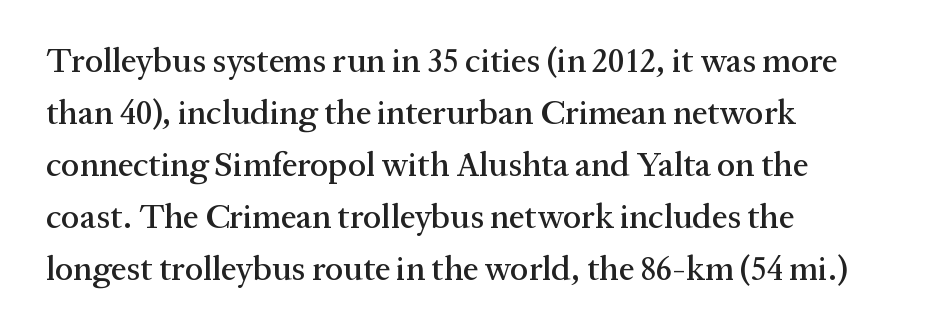
{"serif": "yes", "italic": "no", "width": "normal", "stroke_contrast": "medium", "x_height": "medium", "monospaced": "no", "underline": "no", "align": "left", "line_spacing": "normal", "line_spacing_ratio": 1.53, "letter_spacing": "normal", "letter_spacing_em": 0.0, "glyph_px": 34}
